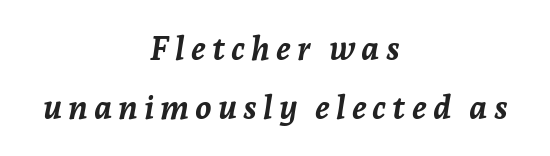
Q: Is the text bold? A: Yes.
Q: Is the text italic (slanted)? A: Yes, it leans right by about 7 degrees.
Q: Is the text underlined? A: No.
Q: How is the paragraph aligned? A: Centered.
Q: Width (condensed, normal, or wide)? A: Normal.
Q: Stroke contrast? A: Low.
Q: x-height? A: Medium.
Q: Monospaced? A: No.
